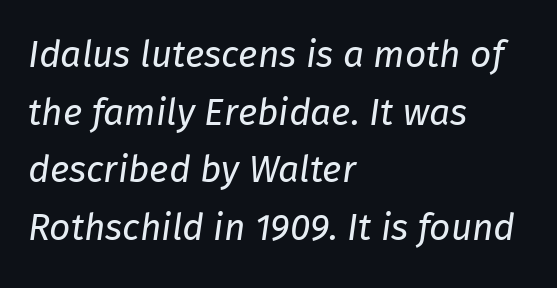
The image shows 37 px regular-weight type, italic (leaning right); set left-aligned, normal line spacing (1.56x), normal letter spacing, not underlined; low stroke contrast and a medium x-height.
